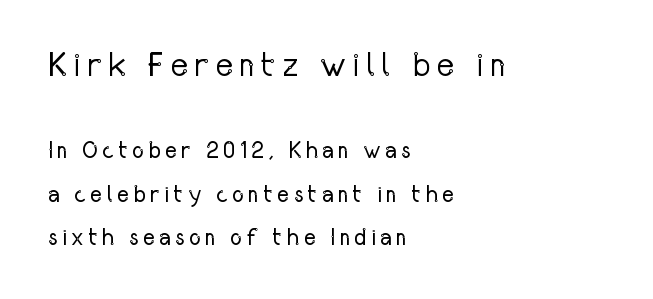
{"serif": "no", "italic": "no", "bold": "no", "weight": "regular", "width": "condensed", "stroke_contrast": "low", "x_height": "medium", "monospaced": "no", "underline": "no", "align": "left", "line_spacing_ratio": 1.89, "larger_block": "first", "size_ratio": 1.48, "glyph_px": 34}
